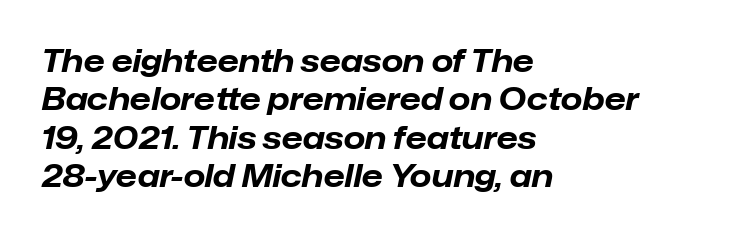
{"italic": "yes", "lean": "right", "slant_degrees": 12, "bold": "yes", "weight": "bold", "width": "normal", "stroke_contrast": "low", "x_height": "medium", "monospaced": "no", "underline": "no", "align": "left", "line_spacing_ratio": 1.24, "letter_spacing": "normal", "letter_spacing_em": 0.0, "glyph_px": 31}
